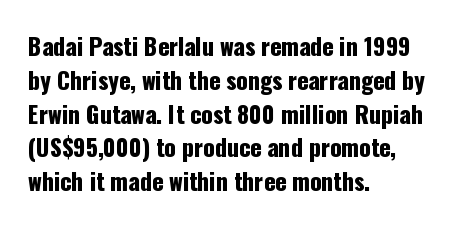
Q: Is the text italic (slanted)? A: No, it is upright.
Q: Is the text underlined? A: No.
Q: How is the paragraph aligned? A: Left-aligned.
Q: Is the spacing between letters normal or unusually wide? A: Normal.
Q: Is the spacing between lines tight, normal or loose? A: Normal.
